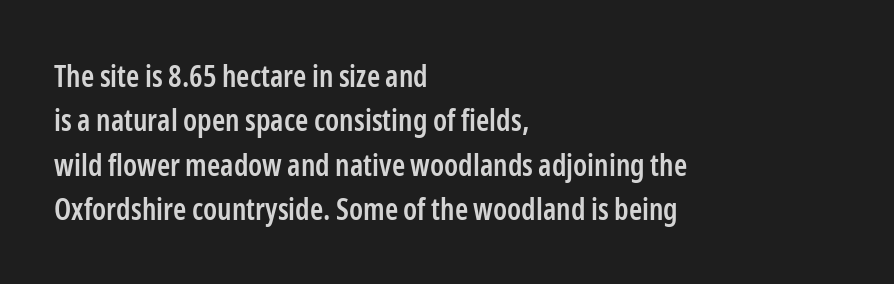
The passage shown has conventional tracking throughout. Think of a printed novel: that variable character pitch is what you see here. Just letters on the line, the space beneath them empty. Classification — sans serif. A typesetter would call this leading conventional body-copy spacing.
